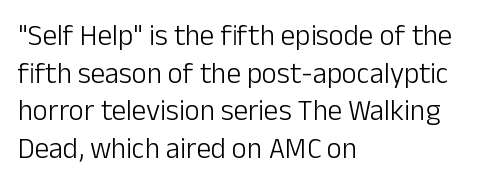
The image shows 29 px light sans-serif type, upright; set left-aligned, normal line spacing (1.3x), normal letter spacing, not underlined; low stroke contrast and a medium x-height.
